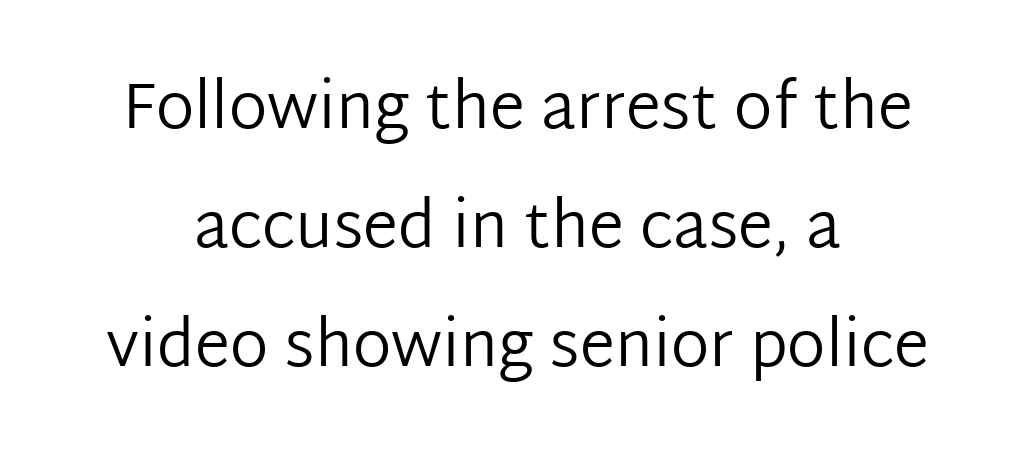
Q: Is the text bold? A: No.
Q: Is the text italic (slanted)? A: No, it is upright.
Q: Is the typeface a serif or a sans-serif typeface? A: Sans-serif.
Q: Is the text underlined? A: No.
Q: How is the paragraph aligned? A: Centered.
Q: Is the spacing between letters normal or unusually wide? A: Normal.
Q: Width (condensed, normal, or wide)? A: Normal.
Q: Stroke contrast? A: Low.
Q: x-height? A: Medium.
Q: Monospaced? A: No.
